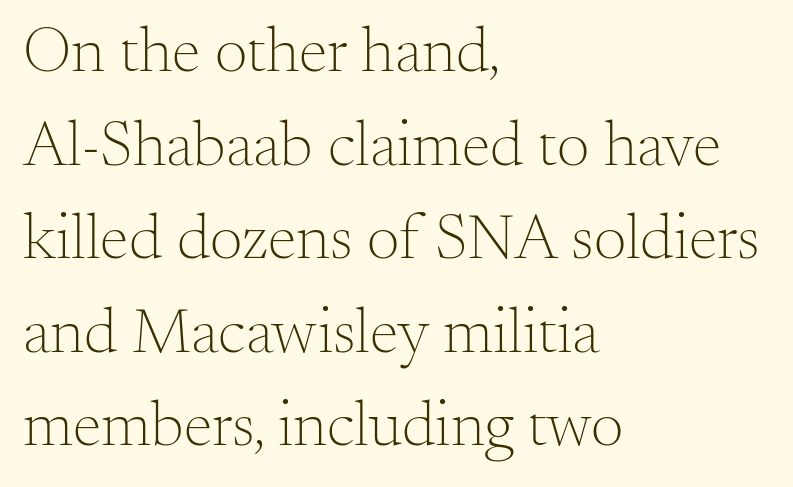
Interline gaps are of average width in this sample. Just letters on the line, the space beneath them empty. Horizontal alignment here is leftward, the default for most running prose. Looks like regular typesetting: each glyph gets only the width it needs. The gaps between neighbouring characters are ordinary and unremarkable. The font's upright variant was chosen for this text.
